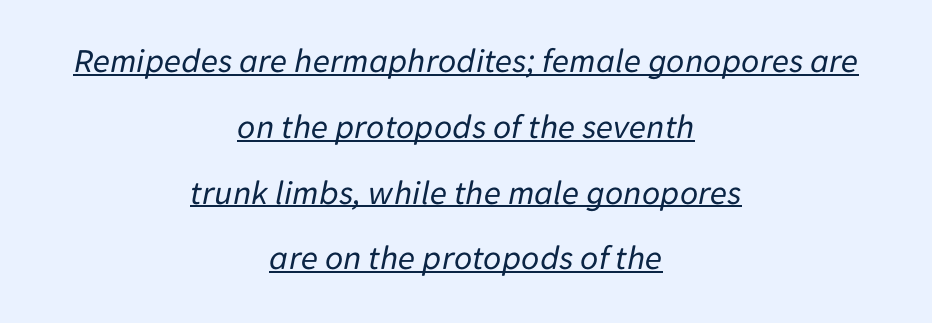
The image shows 35 px regular-weight type, italic (leaning right); set centered, line spacing 1.88x, normal letter spacing, underlined; low stroke contrast and a medium x-height.
